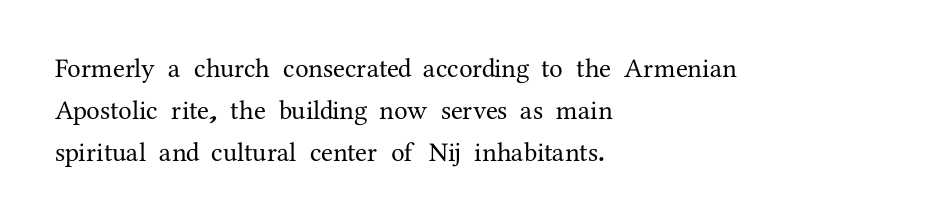
{"italic": "no", "underline": "no", "align": "left", "line_spacing": "normal", "line_spacing_ratio": 1.55, "letter_spacing": "normal", "letter_spacing_em": 0.0, "glyph_px": 27}
